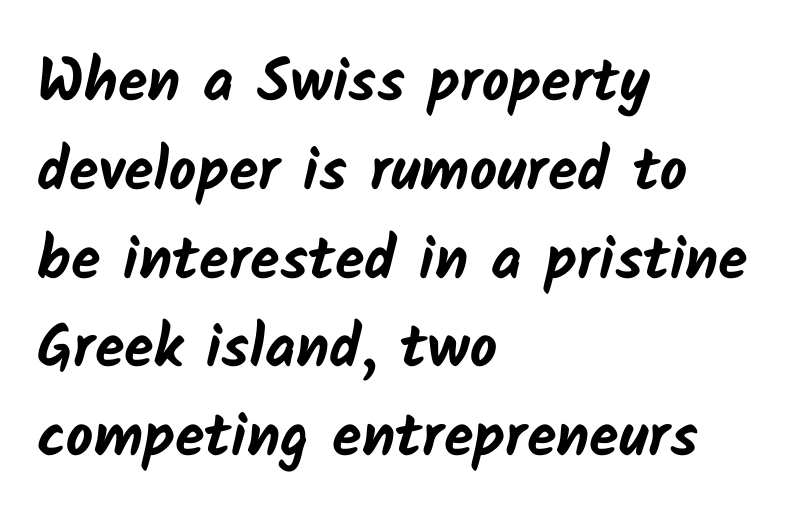
These lines are rendered in a variable-pitch font. Observe the ordinary spacing: letters are neighbours, not strangers. The type family on display is of the sans-serif kind. Check the space under the baseline: it is left empty. Leading matches the norm, producing a regular column. Students, this is bold: see how much ink each stroke carries.
